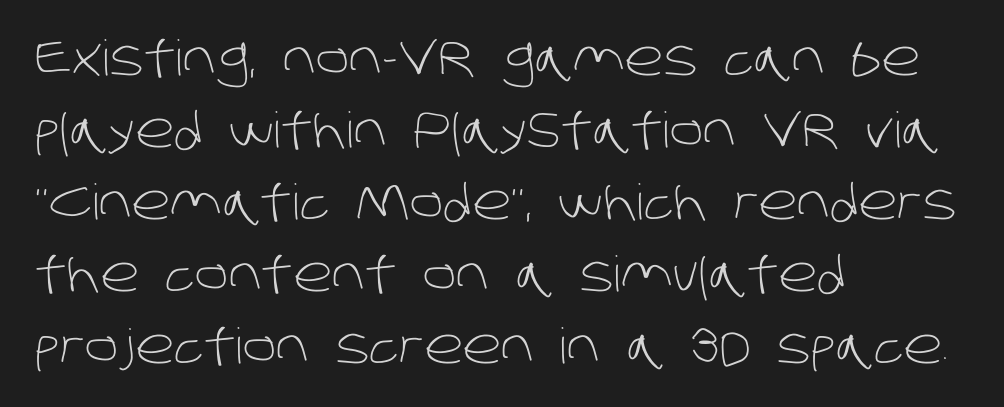
The image shows 49 px light sans-serif type; set left-aligned, normal line spacing (1.47x), normal letter spacing, not underlined; low stroke contrast and a large x-height.
